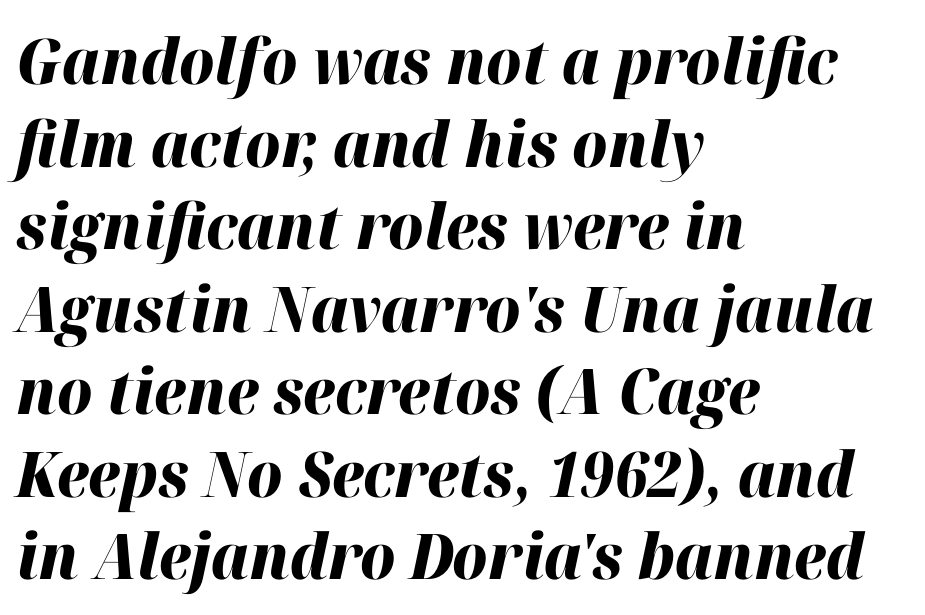
{"italic": "yes", "lean": "right", "slant_degrees": 12, "bold": "yes", "weight": "heavy", "width": "normal", "stroke_contrast": "high", "x_height": "medium", "monospaced": "no", "underline": "no", "align": "left", "line_spacing": "normal", "line_spacing_ratio": 1.31, "letter_spacing": "normal", "letter_spacing_em": 0.0, "glyph_px": 63}
